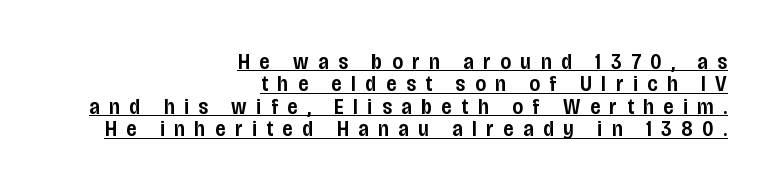
Q: Is the text bold? A: Semi-bold.
Q: Is the text italic (slanted)? A: No, it is upright.
Q: Is the text underlined? A: Yes.
Q: How is the paragraph aligned? A: Right-aligned.
Q: Is the spacing between letters normal or unusually wide? A: Unusually wide.
Q: Is the spacing between lines tight, normal or loose? A: Tight.
